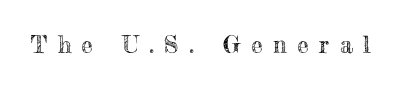
Q: Is the text italic (slanted)? A: No, it is upright.
Q: Is the text underlined? A: No.
Q: Is the spacing between letters normal or unusually wide? A: Unusually wide.
